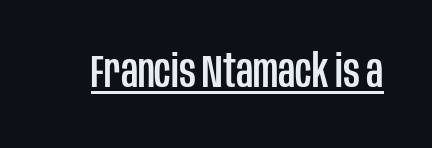
Q: Is the text italic (slanted)? A: No, it is upright.
Q: Is the typeface a serif or a sans-serif typeface? A: Sans-serif.
Q: Is the text underlined? A: Yes.
Q: Is the spacing between letters normal or unusually wide? A: Normal.
Q: Width (condensed, normal, or wide)? A: Condensed.
Q: Stroke contrast? A: Low.
Q: x-height? A: Large.
Q: Monospaced? A: No.
